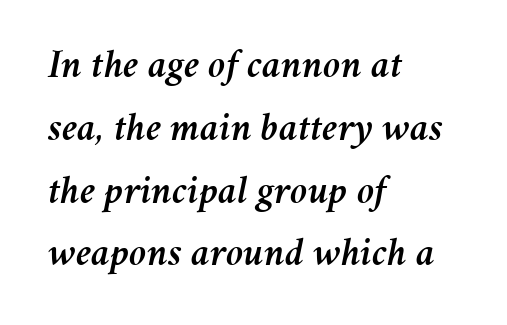
The image shows 40 px text type, italic (leaning right); set left-aligned, normal line spacing (1.57x), normal letter spacing, not underlined; medium stroke contrast and a medium x-height.
